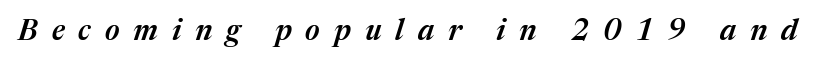
Q: Is the text bold? A: Semi-bold.
Q: Is the text italic (slanted)? A: Yes, it leans right by about 17 degrees.
Q: Is the text underlined? A: No.
Q: Is the spacing between letters normal or unusually wide? A: Unusually wide.
Q: Width (condensed, normal, or wide)? A: Normal.
Q: Stroke contrast? A: Medium.
Q: x-height? A: Medium.
Q: Monospaced? A: No.
